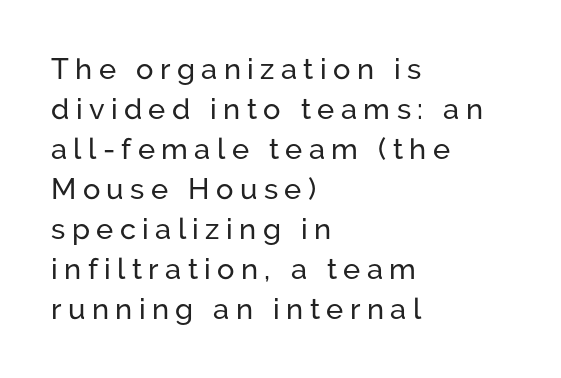
Ascenders rise straight up at ninety degrees. These lines are rendered in a variable-pitch font. Words float on clear page, feet unadorned. There is plenty of visible air inserted between adjacent glyphs.
